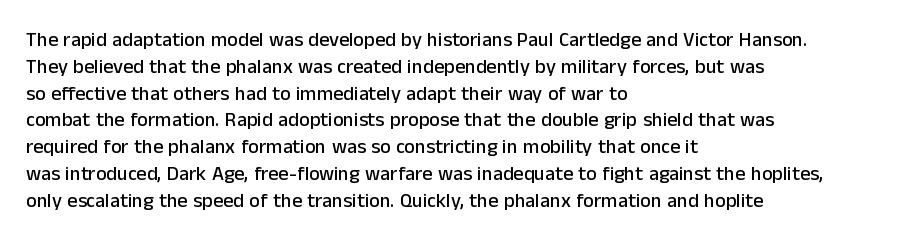
The image shows 20 px text type, upright; set left-aligned, normal line spacing (1.34x), normal letter spacing, not underlined.
